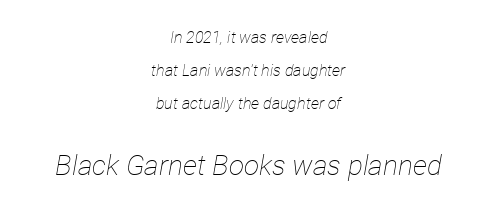
The image shows 28 px thin, condensed type, italic (leaning right); set centered, loose line spacing (2.06x), normal letter spacing, not underlined; the second (bottom) block is 1.75x larger; low stroke contrast and a medium x-height.
